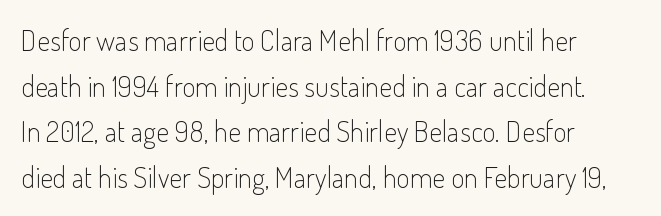
Q: Is the text bold? A: No.
Q: Is the text italic (slanted)? A: No, it is upright.
Q: Is the typeface a serif or a sans-serif typeface? A: Sans-serif.
Q: Is the text underlined? A: No.
Q: How is the paragraph aligned? A: Left-aligned.
Q: Is the spacing between letters normal or unusually wide? A: Normal.
Q: Is the spacing between lines tight, normal or loose? A: Normal.
Q: Width (condensed, normal, or wide)? A: Condensed.
Q: Stroke contrast? A: Low.
Q: x-height? A: Small.
Q: Monospaced? A: No.
